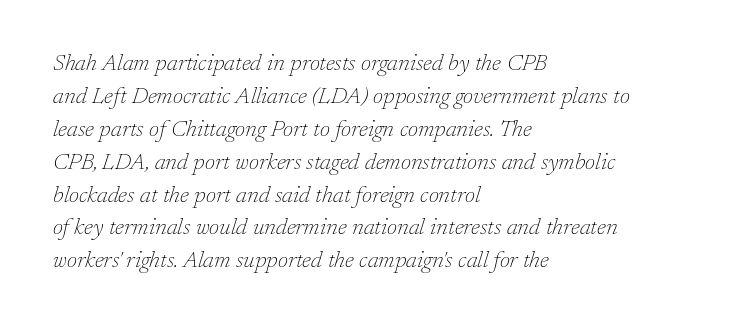
Reading down the column, the eye jumps a familiar distance to each next line. Stems and bowls with no extra thickness — not bold. The font's italic variant was chosen for this text. The text block is weighted toward the left margin, trailing off unevenly rightward. These lines keep a tight, regular rhythm from letter to letter. The area under the type is left untouched.
